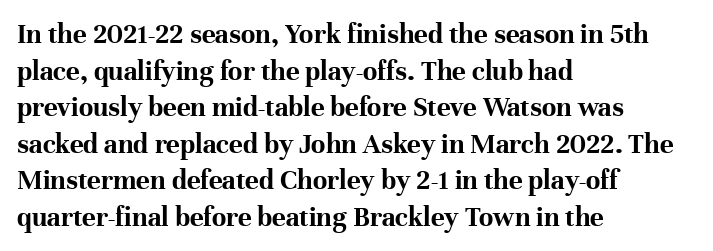
{"serif": "yes", "italic": "no", "bold": "yes", "weight": "bold", "width": "normal", "stroke_contrast": "high", "x_height": "medium", "monospaced": "no", "underline": "no", "align": "left", "line_spacing": "normal", "line_spacing_ratio": 1.26, "letter_spacing": "normal", "letter_spacing_em": 0.0, "glyph_px": 29}
